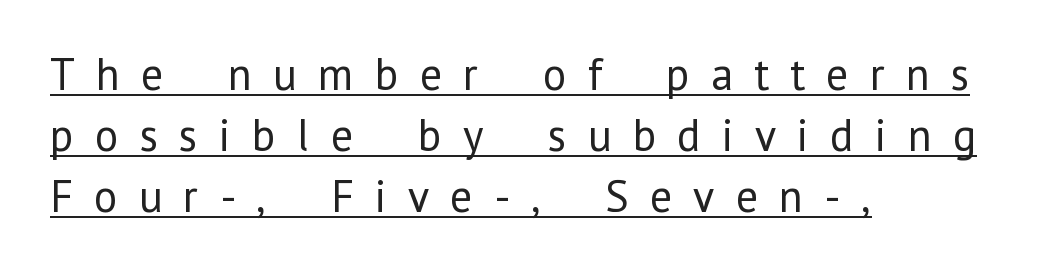
The type sits square on the baseline with zero lean. The letterforms sit at book weight or below. The lines sit at an ordinary, default distance from one another. Look at the tracking — it's clearly loosened, letters drifting apart. Proportional: the letters do not fall into vertical columns. The glyphs in this specimen are sans serif.
